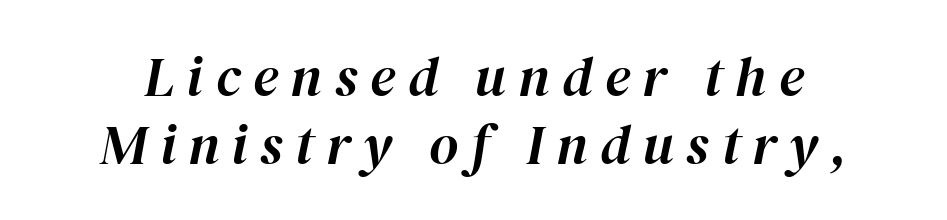
The image shows 56 px text type, italic (leaning right); set line spacing 1.21x, unusually wide letter spacing (+0.22 em), not underlined; high stroke contrast and a medium x-height.
